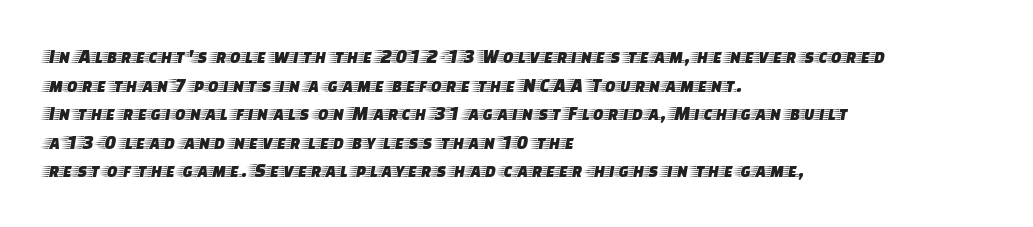
Q: Is the text italic (slanted)? A: Yes.
Q: Is the text underlined? A: No.
Q: How is the paragraph aligned? A: Left-aligned.
Q: Is the spacing between letters normal or unusually wide? A: Normal.
Q: Is the spacing between lines tight, normal or loose? A: Normal.
